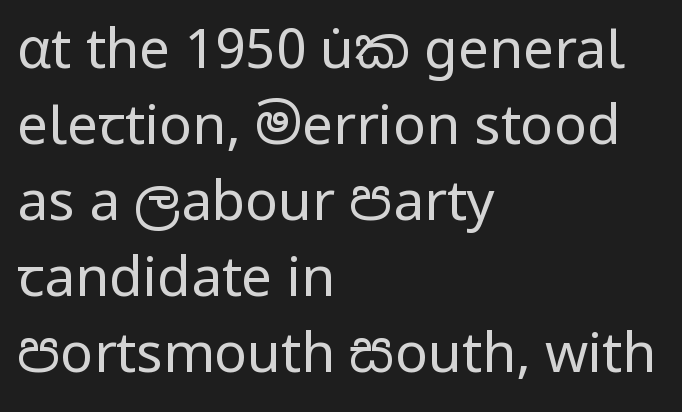
{"serif": "no", "italic": "no", "bold": "no", "weight": "regular", "width": "normal", "stroke_contrast": "low", "x_height": "medium", "monospaced": "no", "underline": "no", "align": "left", "line_spacing": "normal", "line_spacing_ratio": 1.38, "letter_spacing": "normal", "letter_spacing_em": 0.0, "glyph_px": 55}
